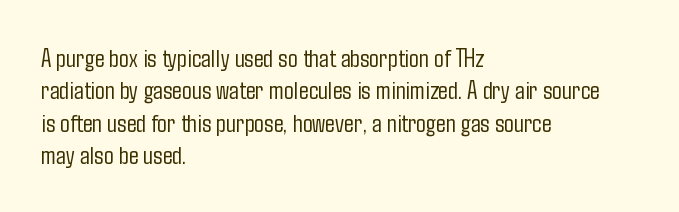
The image shows 26 px text type, upright; set left-aligned, normal line spacing (1.25x), normal letter spacing, not underlined.
